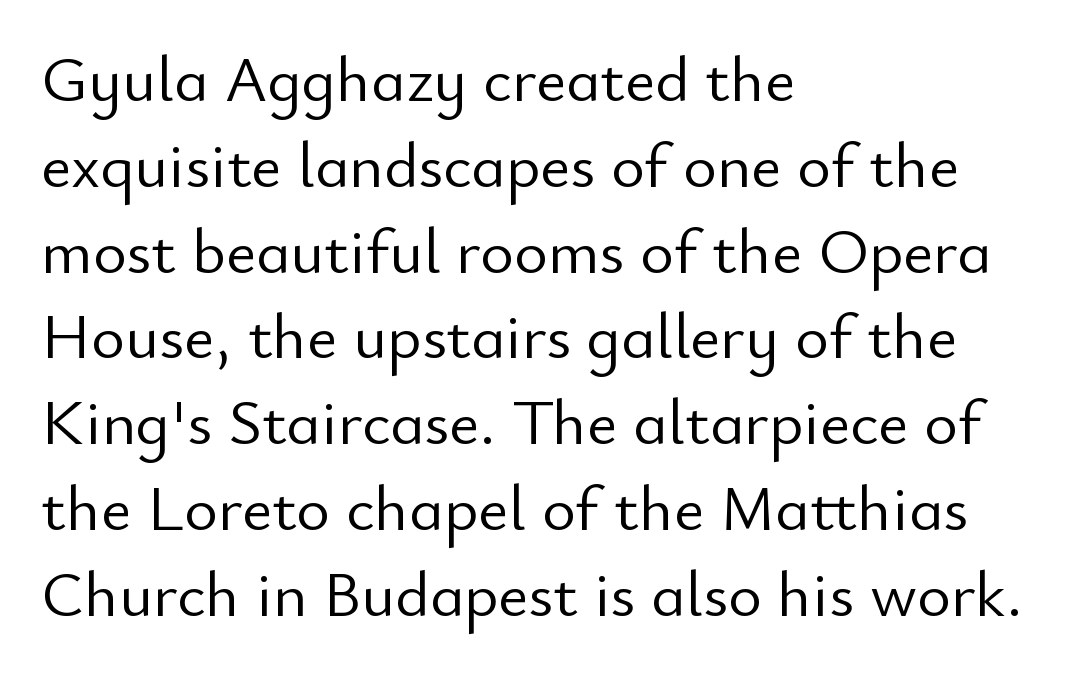
The image shows 65 px light sans-serif type, upright; set left-aligned, normal line spacing (1.32x), normal letter spacing, not underlined; low stroke contrast and a small x-height.
